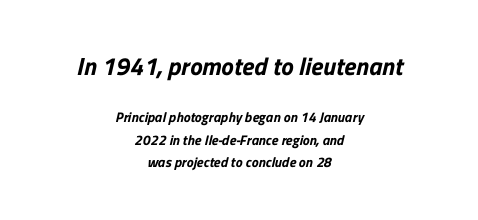
The image shows 25 px text type; set centered, normal line spacing (1.61x), normal letter spacing, not underlined; the first (top) block is 1.79x larger.
